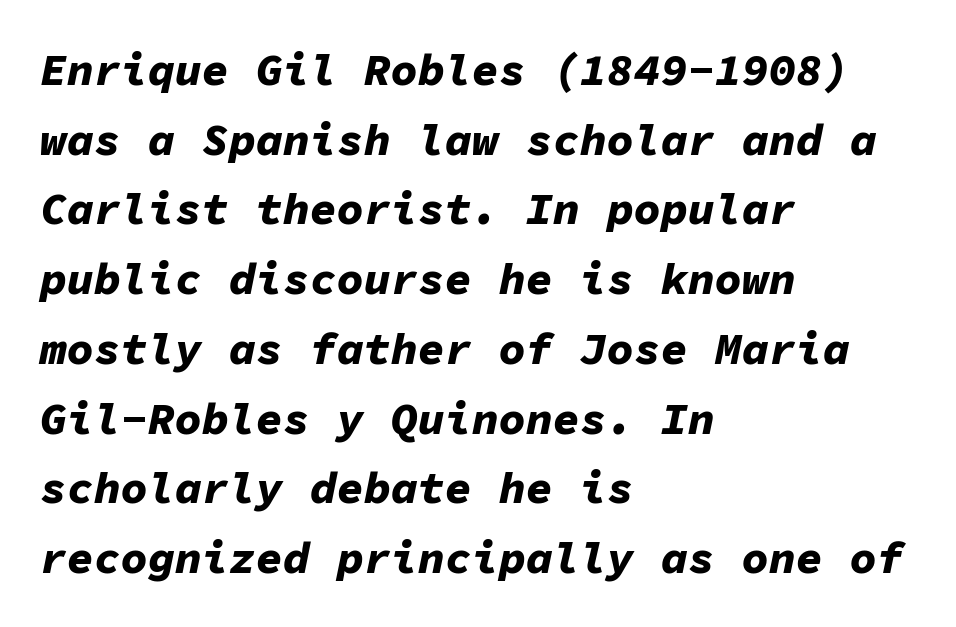
A typesetter would call this zero additional tracking. Quick note: interline space is typical. The gap between lines stays unmarked. This is heavy type, rendered in bold. This sample has the even, mechanical cadence of fixed-width lettering.
